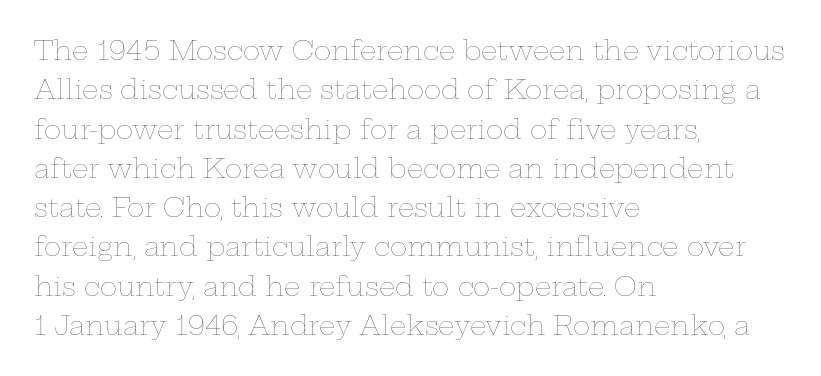
The image shows 26 px text type, upright; set left-aligned, normal line spacing (1.51x), normal letter spacing, not underlined.
